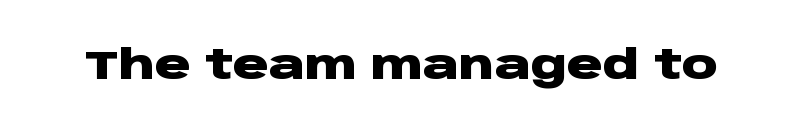
Q: Is the text bold? A: Yes.
Q: Is the text italic (slanted)? A: No, it is upright.
Q: Is the typeface a serif or a sans-serif typeface? A: Sans-serif.
Q: Is the text underlined? A: No.
Q: Is the spacing between letters normal or unusually wide? A: Normal.
Q: Width (condensed, normal, or wide)? A: Wide.
Q: Stroke contrast? A: Low.
Q: x-height? A: Large.
Q: Monospaced? A: No.
